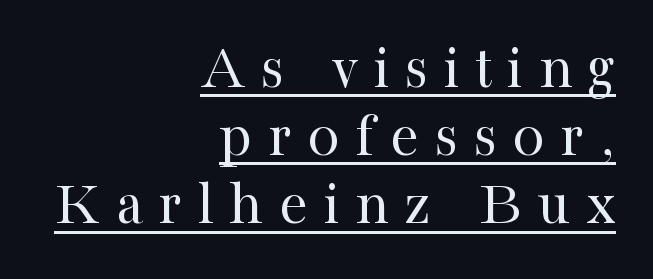
Q: Is the text bold? A: No.
Q: Is the text italic (slanted)? A: No, it is upright.
Q: Is the typeface a serif or a sans-serif typeface? A: Serif.
Q: Is the text underlined? A: Yes.
Q: How is the paragraph aligned? A: Right-aligned.
Q: Is the spacing between letters normal or unusually wide? A: Unusually wide.
Q: Is the spacing between lines tight, normal or loose? A: Tight.
Q: Width (condensed, normal, or wide)? A: Normal.
Q: Stroke contrast? A: High.
Q: x-height? A: Medium.
Q: Monospaced? A: No.
